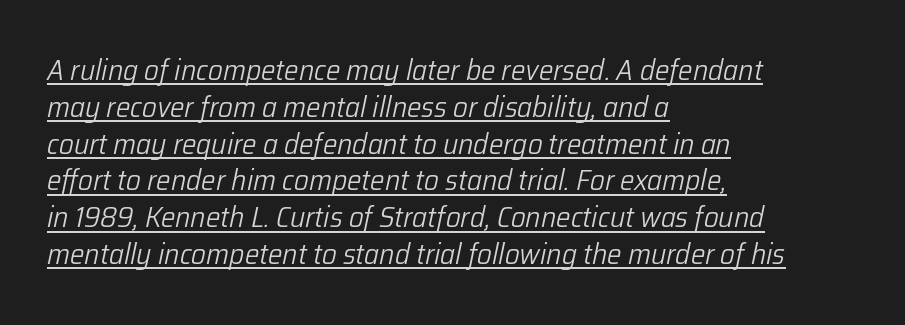
{"italic": "yes", "lean": "right", "slant_degrees": 12, "bold": "no", "weight": "light", "width": "normal", "stroke_contrast": "low", "x_height": "medium", "monospaced": "no", "underline": "yes", "align": "left", "line_spacing": "normal", "line_spacing_ratio": 1.27, "letter_spacing": "normal", "letter_spacing_em": 0.0, "glyph_px": 29}
